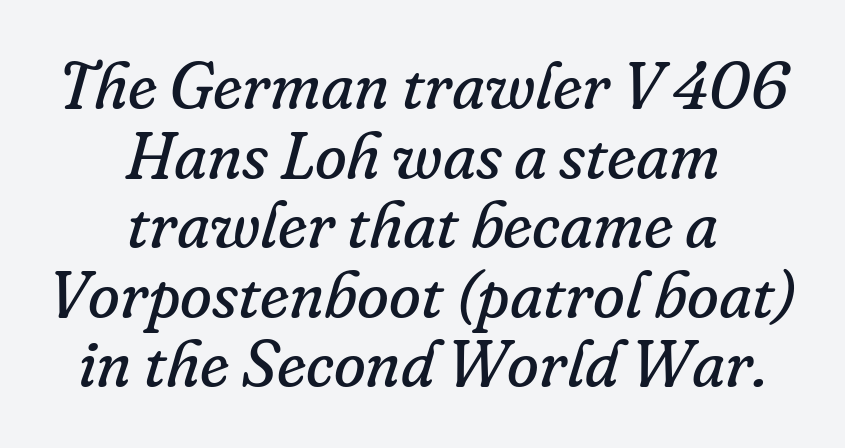
The image shows 65 px regular-weight serif type, italic (leaning right); set centered, tight line spacing (1.07x), normal letter spacing, not underlined; low stroke contrast and a small x-height.
